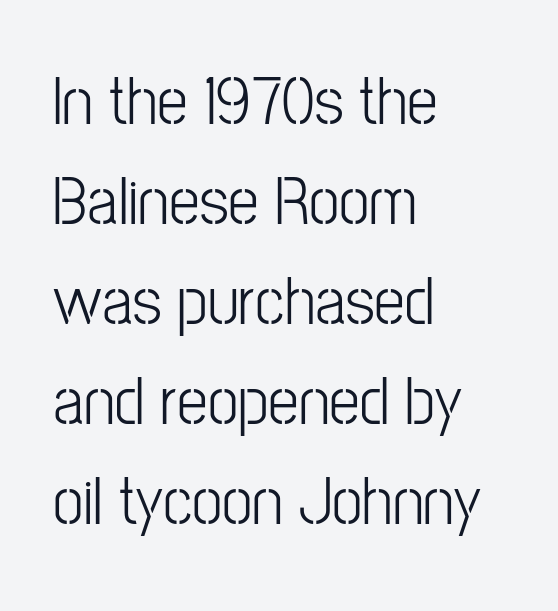
The vertical gap from one line to the next is medium. Characters follow at the spacing the type designer built in. What kind of face is this? One without serifs — a sans. Think of a printed novel: that variable character pitch is what you see here.
